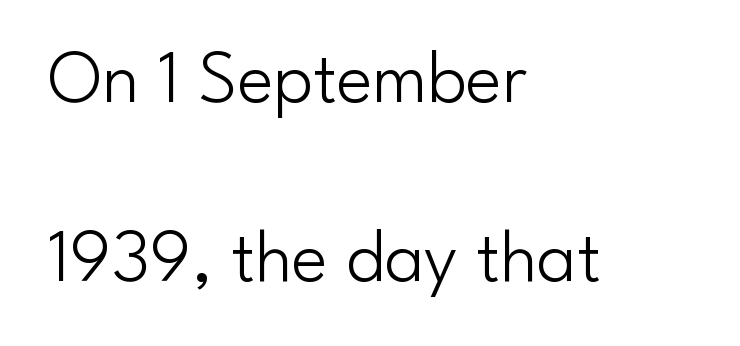
The image shows 76 px light sans-serif type, upright; set left-aligned, loose line spacing (2.35x), normal letter spacing, not underlined; low stroke contrast and a small x-height.
